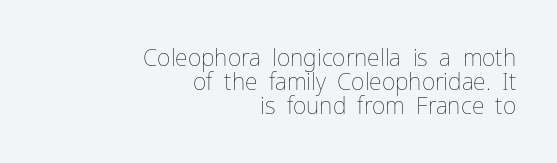
A typesetter would call this leading minimal, almost set solid. Honestly, there is no underline to notice here at all. On a weight scale, this lands at 450 or below. The letters sit at their default tracking, neither squeezed nor spread. Italic: no, the glyphs are upright roman.
